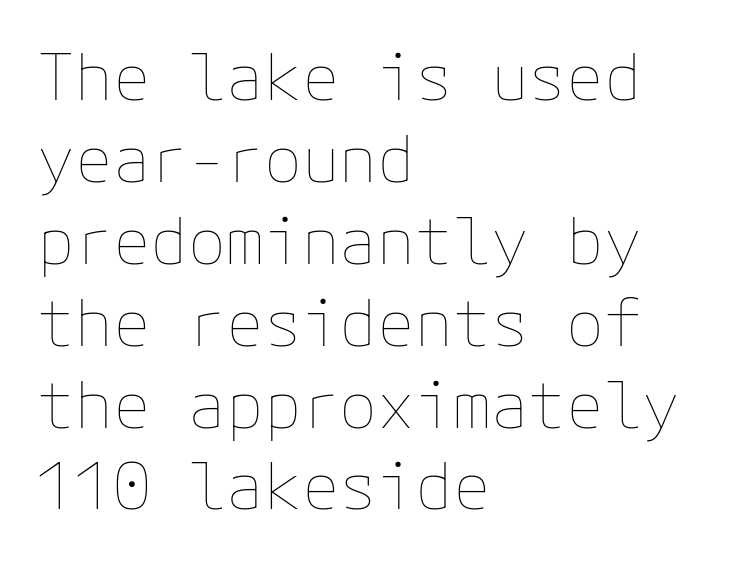
Q: Is the text bold? A: No.
Q: Is the text italic (slanted)? A: No, it is upright.
Q: Is the text underlined? A: No.
Q: How is the paragraph aligned? A: Left-aligned.
Q: Is the spacing between letters normal or unusually wide? A: Normal.
Q: Is the spacing between lines tight, normal or loose? A: Normal.
Q: Width (condensed, normal, or wide)? A: Normal.
Q: Stroke contrast? A: Low.
Q: x-height? A: Medium.
